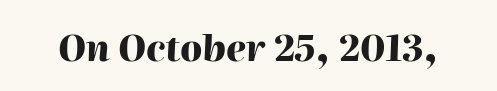
The image shows 36 px heavy type, italic (leaning right); set normal letter spacing, not underlined; high stroke contrast and a medium x-height.
